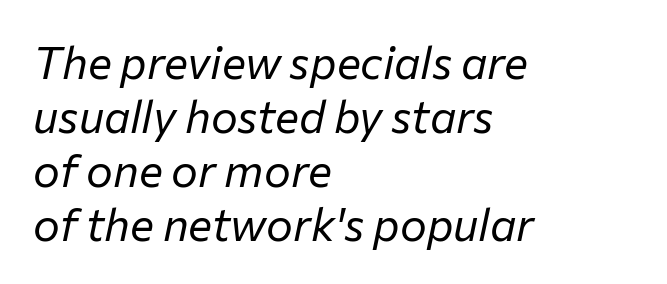
{"italic": "yes", "lean": "right", "slant_degrees": 12, "bold": "no", "weight": "regular", "width": "normal", "stroke_contrast": "low", "x_height": "medium", "monospaced": "no", "underline": "no", "align": "left", "line_spacing_ratio": 1.2, "letter_spacing": "normal", "letter_spacing_em": 0.0, "glyph_px": 45}
